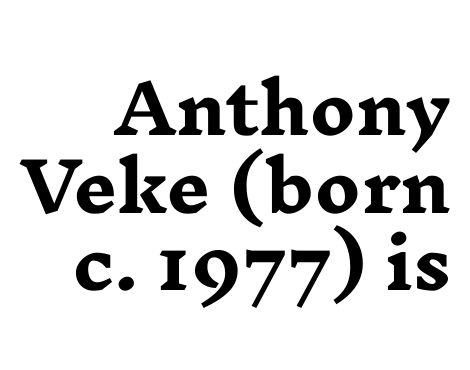
Q: Is the text bold? A: Yes.
Q: Is the text italic (slanted)? A: No, it is upright.
Q: Is the typeface a serif or a sans-serif typeface? A: Serif.
Q: Is the text underlined? A: No.
Q: How is the paragraph aligned? A: Right-aligned.
Q: Is the spacing between letters normal or unusually wide? A: Normal.
Q: Is the spacing between lines tight, normal or loose? A: Tight.
Q: Width (condensed, normal, or wide)? A: Wide.
Q: Stroke contrast? A: Low.
Q: x-height? A: Medium.
Q: Monospaced? A: No.
